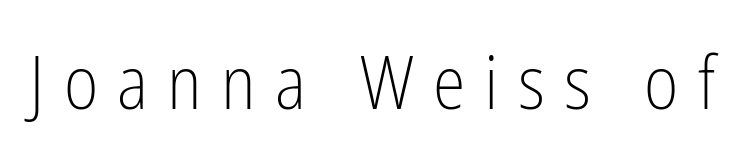
No extra ink here — the face is not bold. These lines have a slow, spaced-out rhythm from letter to letter. The letters carry no serifs — their stems end cleanly without finishing strokes. In terms of posture, this sample is upright. The rendering uses natural spacing where letterforms have individual widths.
